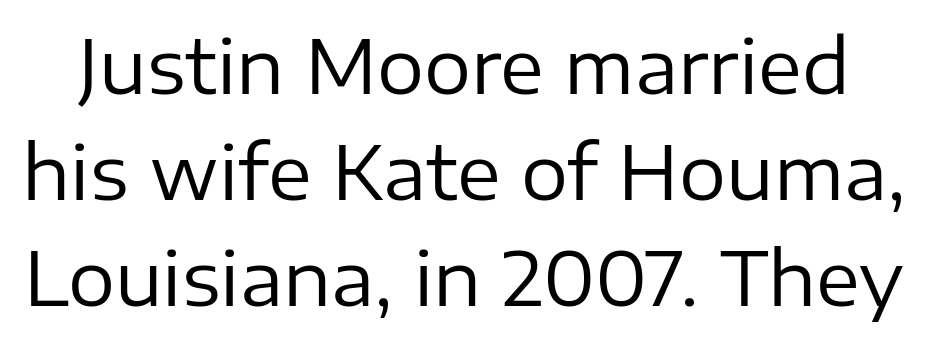
Q: Is the text bold? A: No.
Q: Is the text italic (slanted)? A: No, it is upright.
Q: Is the typeface a serif or a sans-serif typeface? A: Sans-serif.
Q: Is the text underlined? A: No.
Q: Is the spacing between letters normal or unusually wide? A: Normal.
Q: Is the spacing between lines tight, normal or loose? A: Normal.
Q: Width (condensed, normal, or wide)? A: Normal.
Q: Stroke contrast? A: Low.
Q: x-height? A: Medium.
Q: Monospaced? A: No.
